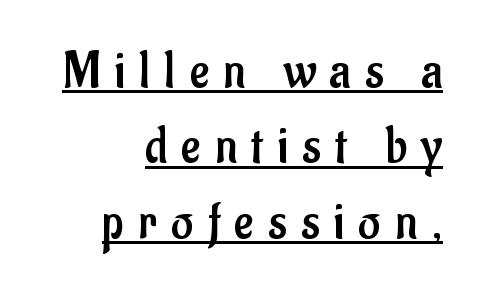
The image shows 53 px regular-weight, condensed sans-serif type, upright; set right-aligned, normal line spacing (1.42x), unusually wide letter spacing (+0.27 em), underlined; low stroke contrast and a small x-height.
